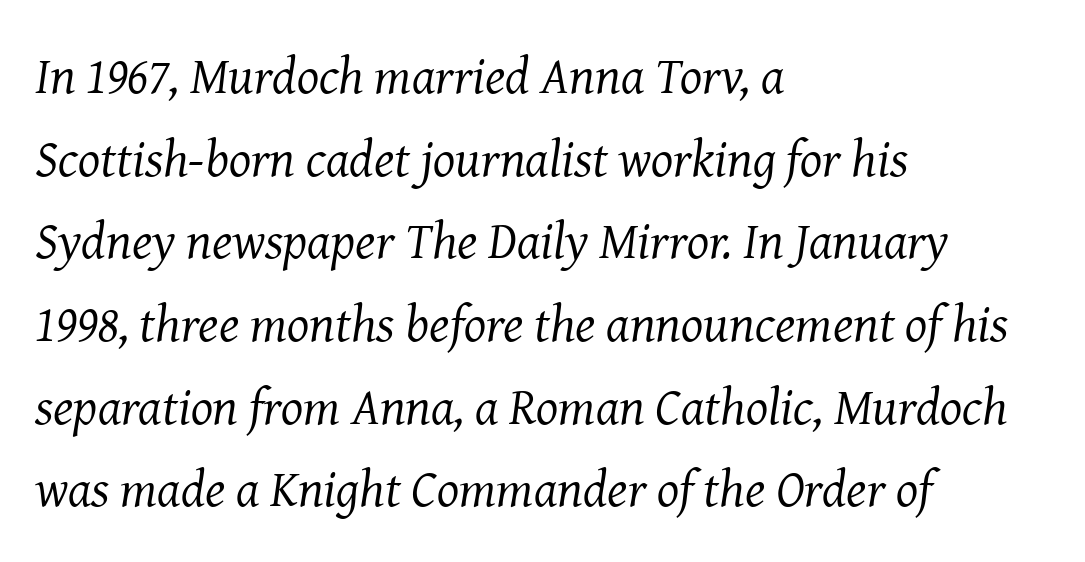
{"serif": "yes", "italic": "yes", "lean": "right", "slant_degrees": 8, "bold": "no", "weight": "regular", "width": "normal", "stroke_contrast": "medium", "x_height": "medium", "monospaced": "no", "underline": "no", "align": "left", "line_spacing": "normal", "line_spacing_ratio": 1.59, "letter_spacing": "normal", "letter_spacing_em": 0.0, "glyph_px": 52}
